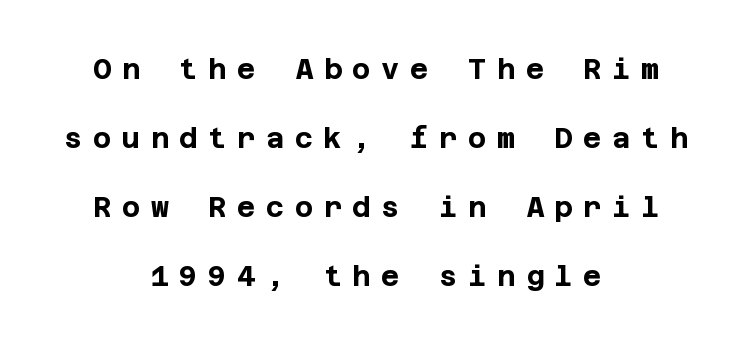
The image shows 28 px bold sans-serif type, upright; set centered, loose line spacing (2.47x), unusually wide letter spacing (+0.38 em), not underlined; low stroke contrast and a large x-height.
